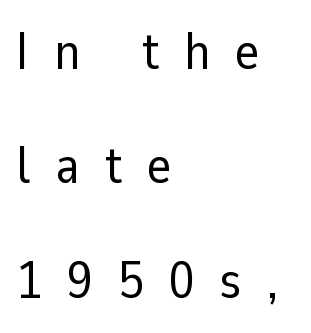
Nope, no serifs anywhere on these letters. Tracking here is generous; glyphs stand well apart from one another. Nobody drew a line under any word here. Posture: straight, roman, zero tilt. Here the designer chose a conventional face with non-uniform glyph widths.
